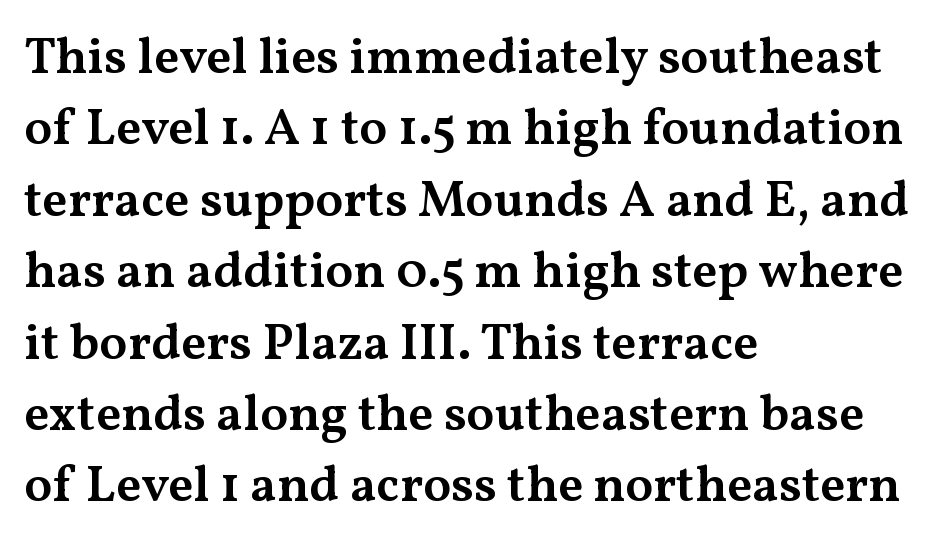
{"serif": "yes", "italic": "no", "bold": "semi", "weight": "semibold", "width": "wide", "stroke_contrast": "medium", "x_height": "medium", "monospaced": "no", "underline": "no", "align": "left", "line_spacing": "normal", "line_spacing_ratio": 1.4, "letter_spacing": "normal", "letter_spacing_em": 0.0, "glyph_px": 51}
